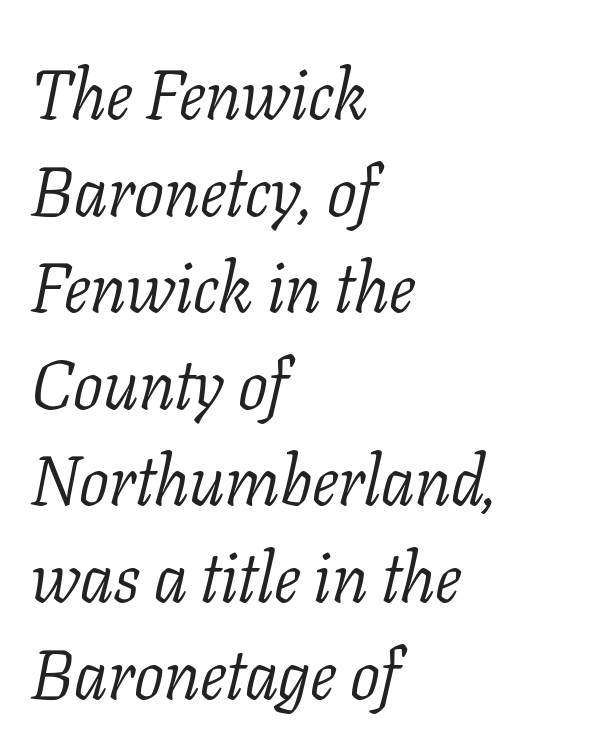
The image shows 70 px light serif type, italic (leaning right); set left-aligned, normal line spacing (1.38x), normal letter spacing, not underlined; low stroke contrast and a medium x-height.
